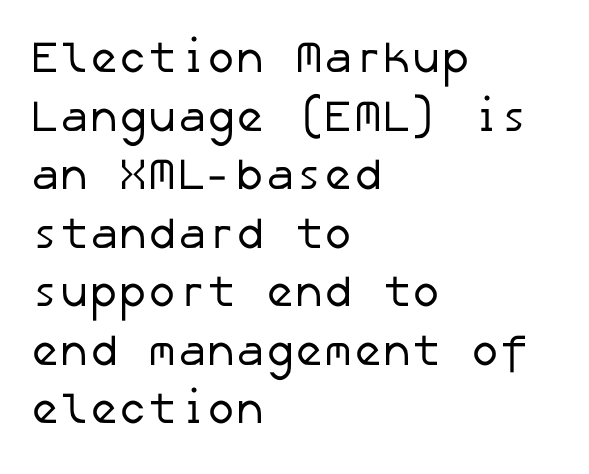
{"serif": "no", "bold": "no", "weight": "regular", "width": "normal", "stroke_contrast": "low", "x_height": "medium", "underline": "no", "align": "left", "line_spacing": "normal", "line_spacing_ratio": 1.33, "letter_spacing": "normal", "letter_spacing_em": 0.0, "glyph_px": 44}
